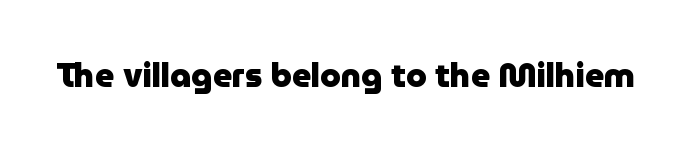
{"serif": "no", "italic": "no", "bold": "yes", "weight": "heavy", "width": "normal", "stroke_contrast": "low", "x_height": "medium", "monospaced": "no", "underline": "no", "letter_spacing": "normal", "letter_spacing_em": 0.0, "glyph_px": 33}
